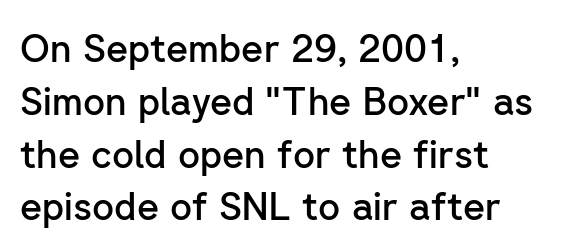
Here the designer chose a conventional face with non-uniform glyph widths. Interline gaps are of average width in this sample. Check under the words: just untouched page. Typeset ragged right — the left edge is the straight one. Observe the ordinary spacing: letters are neighbours, not strangers.
